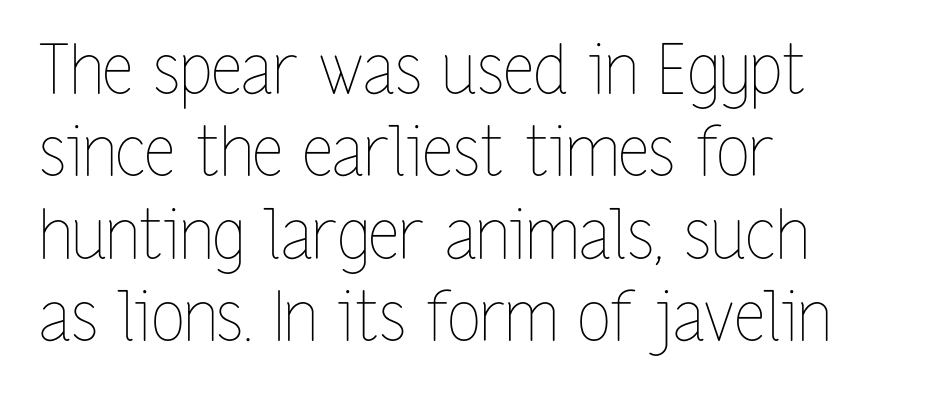
The image shows 68 px thin, condensed type, upright; set left-aligned, line spacing 1.21x, normal letter spacing, not underlined; low stroke contrast and a medium x-height.
